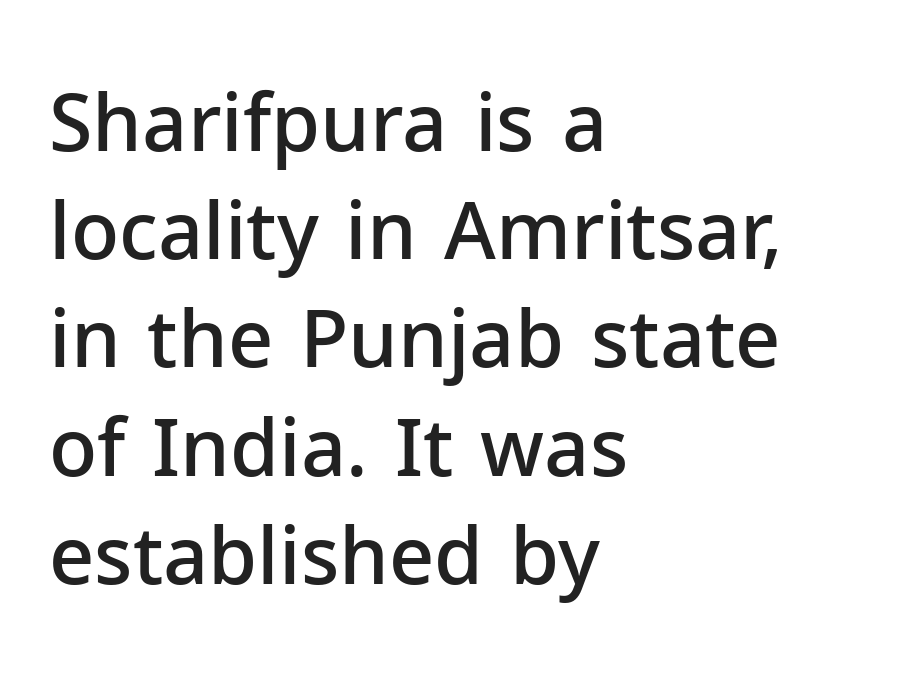
{"serif": "no", "italic": "no", "bold": "semi", "weight": "semibold", "width": "normal", "stroke_contrast": "low", "x_height": "medium", "monospaced": "no", "underline": "no", "align": "left", "line_spacing": "normal", "line_spacing_ratio": 1.37, "letter_spacing": "normal", "letter_spacing_em": 0.0, "glyph_px": 79}
